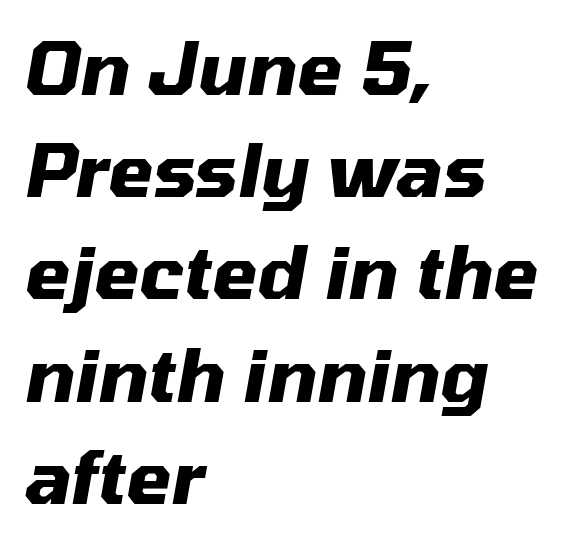
The image shows 73 px heavy type, italic (leaning right); set left-aligned, normal line spacing (1.4x), normal letter spacing, not underlined; medium stroke contrast and a medium x-height.
